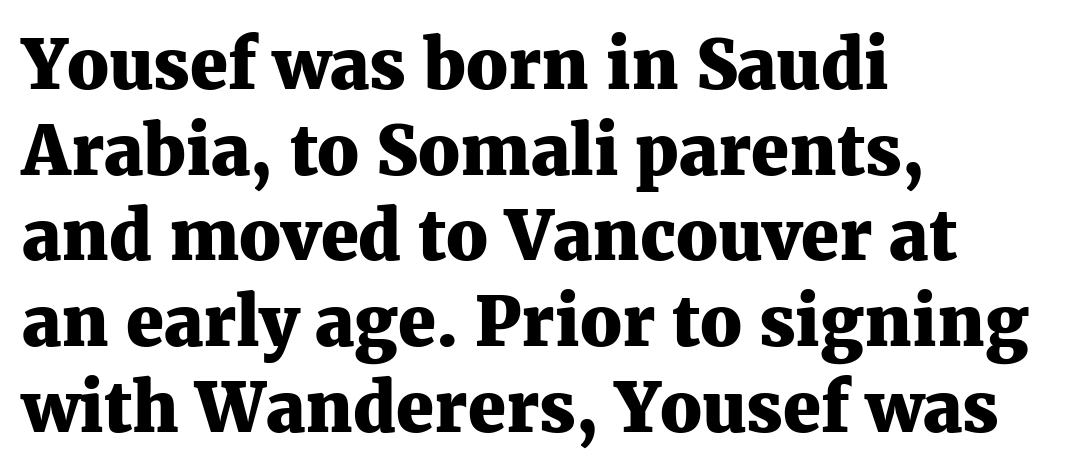
The image shows 68 px heavy serif type, upright; set left-aligned, normal line spacing (1.26x), normal letter spacing, not underlined; medium stroke contrast and a medium x-height.
